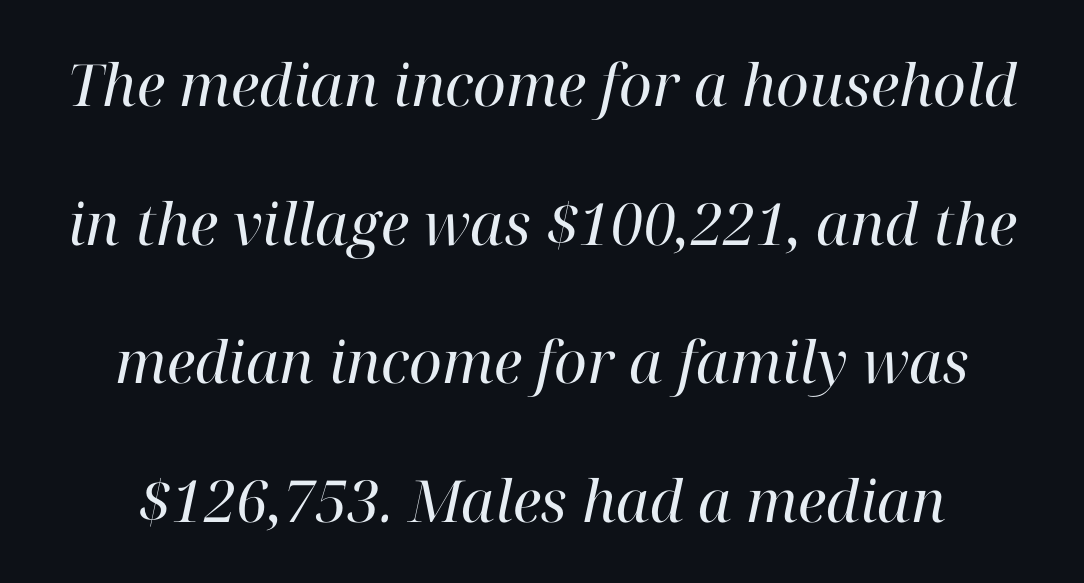
Yep, that's italic — everything's leaning. The rendering uses natural spacing where letterforms have individual widths. Does extra space separate the letters? No, they use regular spacing. Quick note: interline space is abundant. The characters are drawn with everyday or finer stroke widths. Classification — serif.
